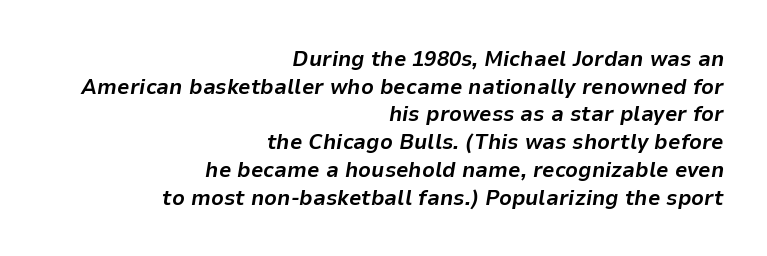
No word sits above an underline. Horizontally, the lines are justified to the trailing edge only. The rendering uses a bold face; every stroke is thick and dark. The tracking reads as untouched default to a designer's eye. This is oblique type, the kind used for emphasis or titles.
